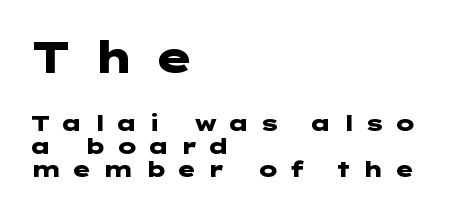
{"serif": "no", "italic": "no", "bold": "yes", "weight": "heavy", "width": "wide", "stroke_contrast": "low", "x_height": "medium", "underline": "no", "align": "left", "line_spacing": "tight", "line_spacing_ratio": 1.04, "letter_spacing": "wide", "letter_spacing_em": 0.43, "larger_block": "first", "size_ratio": 1.95, "glyph_px": 43}
